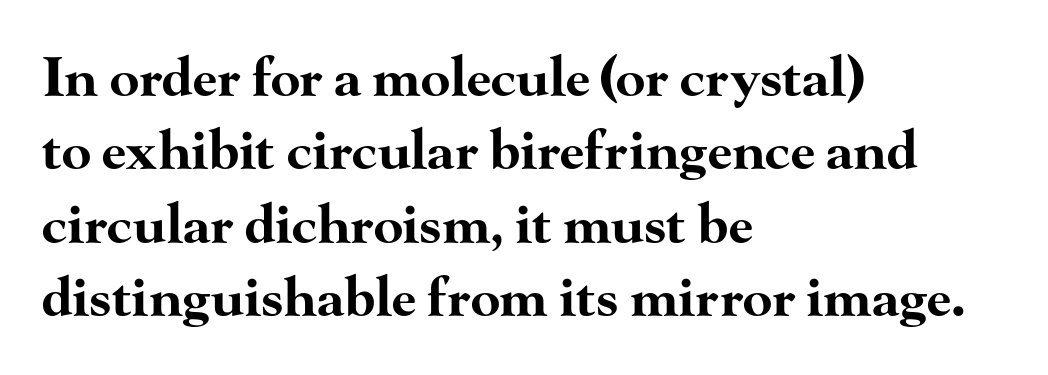
Q: Is the text bold? A: Yes.
Q: Is the text italic (slanted)? A: No, it is upright.
Q: Is the typeface a serif or a sans-serif typeface? A: Serif.
Q: Is the text underlined? A: No.
Q: How is the paragraph aligned? A: Left-aligned.
Q: Is the spacing between letters normal or unusually wide? A: Normal.
Q: Is the spacing between lines tight, normal or loose? A: Normal.
Q: Width (condensed, normal, or wide)? A: Wide.
Q: Stroke contrast? A: High.
Q: x-height? A: Small.
Q: Monospaced? A: No.
